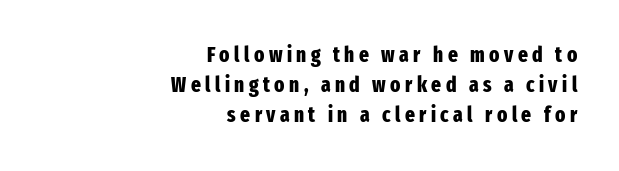
The image shows 21 px bold type, upright; set right-aligned, normal line spacing (1.43x), unusually wide letter spacing (+0.21 em), not underlined.
